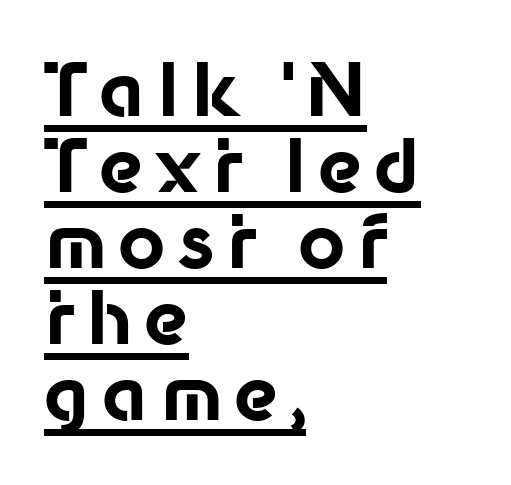
How would I describe the line gaps? Narrow and economical. The rendered words wear a rule along their underside. The glyphs in this specimen are sans serif. Every letter is thick-stroked: bold, no question. The letters advance in unequal steps, a hallmark of proportional type. A student would call this left alignment; a typographer would say flush left, rag right.
